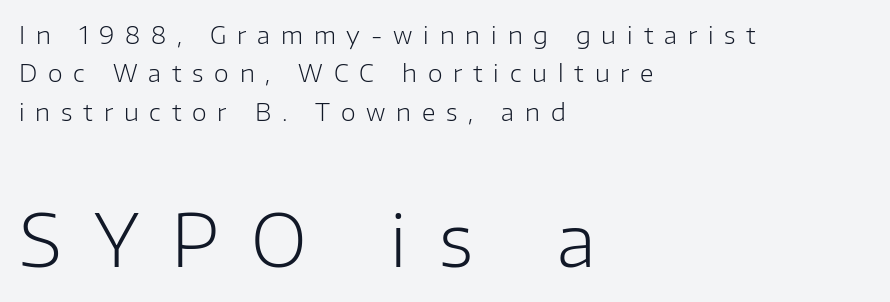
Q: Is the text bold? A: No.
Q: Is the text italic (slanted)? A: No, it is upright.
Q: Is the typeface a serif or a sans-serif typeface? A: Sans-serif.
Q: Is the text underlined? A: No.
Q: How is the paragraph aligned? A: Left-aligned.
Q: Is the spacing between letters normal or unusually wide? A: Unusually wide.
Q: Is the spacing between lines tight, normal or loose? A: Normal.
Q: Which block of text is set in a larger size, the first (top) or the second (bottom)? A: The second (bottom) one.
Q: Width (condensed, normal, or wide)? A: Normal.
Q: Stroke contrast? A: Low.
Q: x-height? A: Medium.
Q: Monospaced? A: No.
